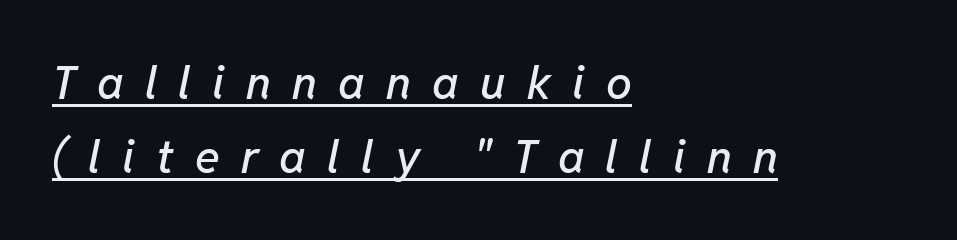
Has an underline been added? It has. The letters are spread apart with noticeably loose tracking. You could not count columns in this text — the font is proportionally spaced. This sample uses an oblique cut, with every glyph tilted off the vertical.
